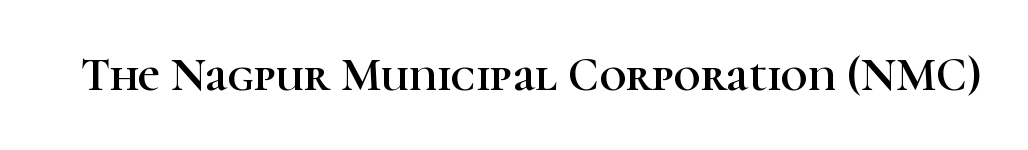
The image shows 47 px serif type, upright; set normal letter spacing, not underlined; high stroke contrast and a medium x-height.
